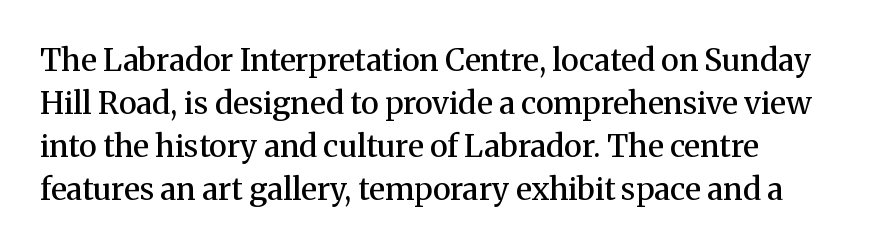
The string is rendered with underlining switched off. These lines sit exactly where default settings would place them. The rendering uses a semibold face; strokes are thickened but not to full bold. This is the regular roman posture of the typeface. The letters carry serifs — small finishing strokes at the ends of their stems. There is no visible air inserted between adjacent glyphs.
